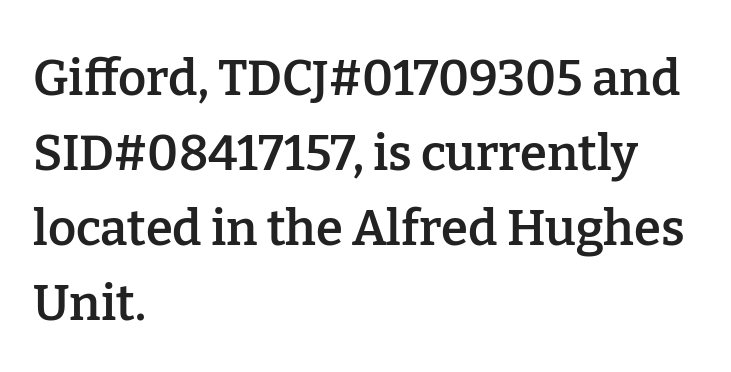
{"serif": "yes", "italic": "no", "bold": "semi", "weight": "semibold", "width": "normal", "stroke_contrast": "low", "x_height": "medium", "monospaced": "no", "underline": "no", "align": "left", "line_spacing": "normal", "line_spacing_ratio": 1.53, "letter_spacing": "normal", "letter_spacing_em": 0.0, "glyph_px": 49}
